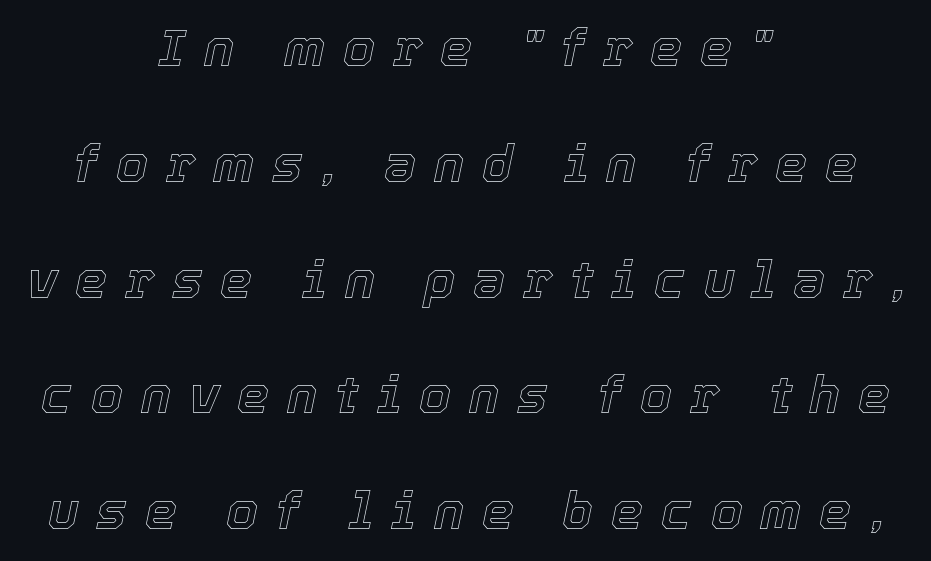
The image shows 51 px text type, italic (leaning right); set centered, loose line spacing (2.27x), unusually wide letter spacing (+0.35 em), not underlined; a medium x-height.
